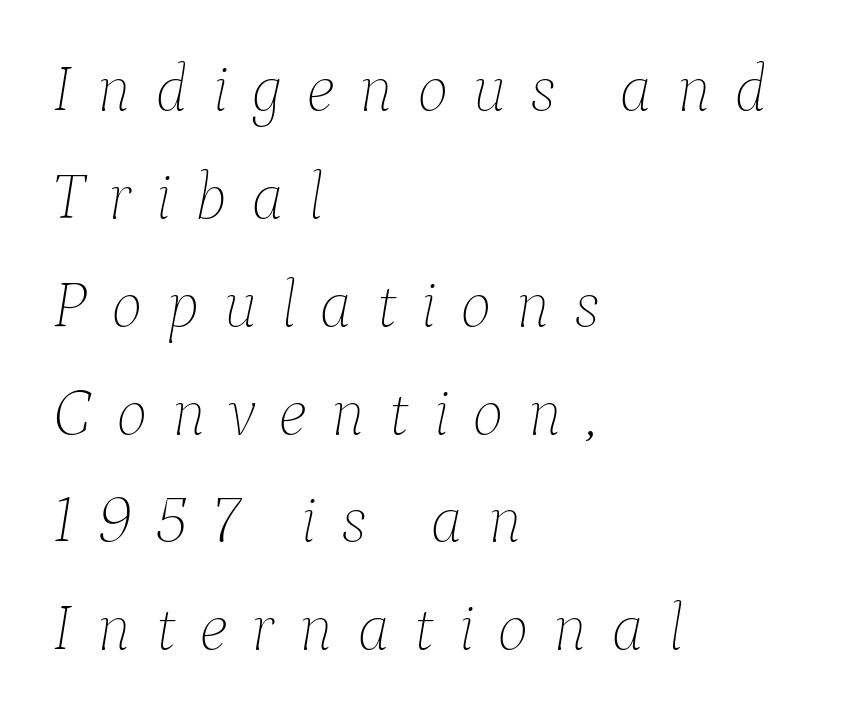
The image shows 67 px thin type, italic (leaning right); set left-aligned, normal line spacing (1.61x), unusually wide letter spacing (+0.35 em), not underlined; low stroke contrast and a medium x-height.
